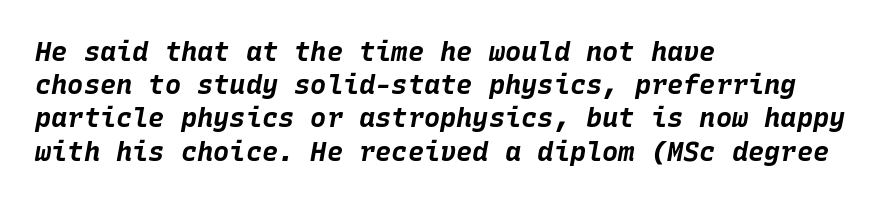
The image shows 27 px bold type, italic (leaning right); set left-aligned, line spacing 1.23x, normal letter spacing, not underlined.
